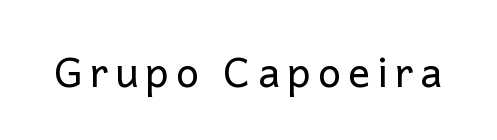
The image shows 41 px regular-weight sans-serif type, upright; set not underlined; low stroke contrast and a medium x-height.
